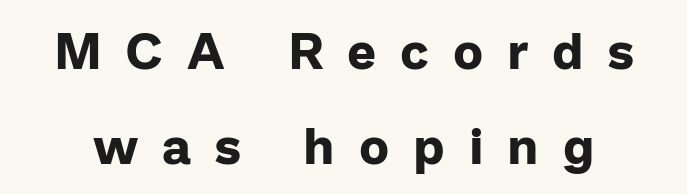
{"serif": "no", "italic": "no", "bold": "yes", "weight": "bold", "width": "normal", "stroke_contrast": "low", "x_height": "medium", "monospaced": "no", "underline": "no", "line_spacing_ratio": 1.87, "letter_spacing": "wide", "letter_spacing_em": 0.47, "glyph_px": 51}
